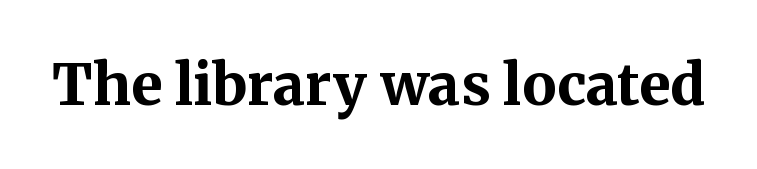
{"serif": "yes", "italic": "no", "bold": "yes", "weight": "bold", "width": "normal", "stroke_contrast": "medium", "x_height": "medium", "monospaced": "no", "underline": "no", "letter_spacing": "normal", "letter_spacing_em": 0.0, "glyph_px": 57}
